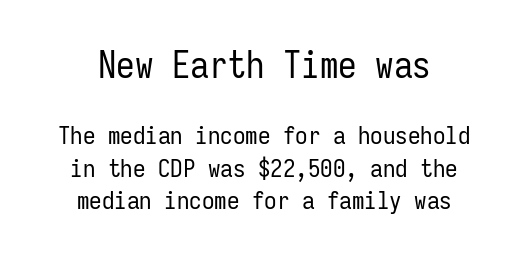
The image shows 37 px regular-weight, condensed sans-serif type, upright, monospaced; set centered, normal line spacing (1.29x), normal letter spacing, not underlined; the first (top) block is 1.48x larger; low stroke contrast and a medium x-height.
